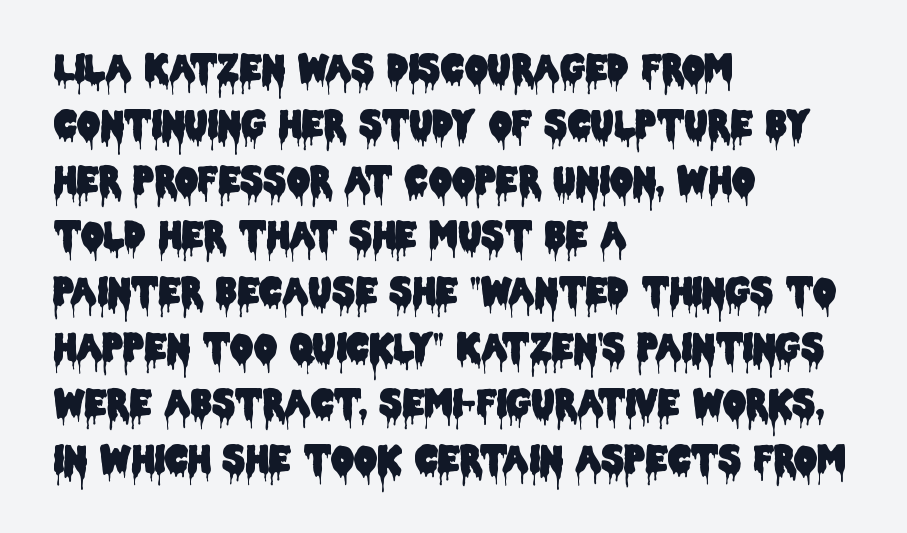
{"serif": "no", "italic": "no", "width": "condensed", "stroke_contrast": "low", "x_height": "large", "monospaced": "no", "underline": "no", "align": "left", "line_spacing": "normal", "line_spacing_ratio": 1.55, "letter_spacing": "normal", "letter_spacing_em": 0.0, "glyph_px": 36}
